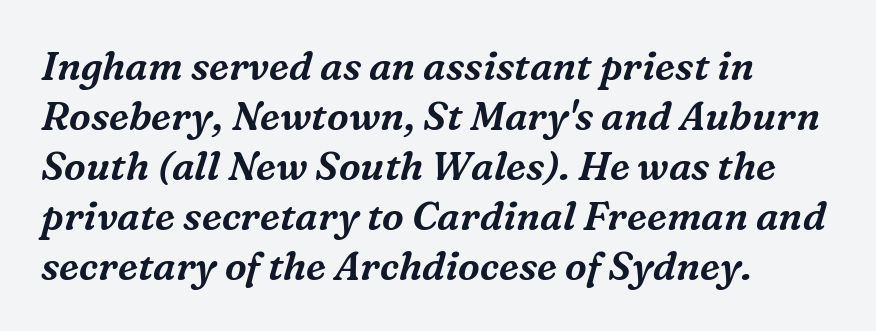
The image shows 39 px serif type, italic (leaning right); set left-aligned, normal line spacing (1.28x), normal letter spacing, not underlined; medium stroke contrast and a medium x-height.
